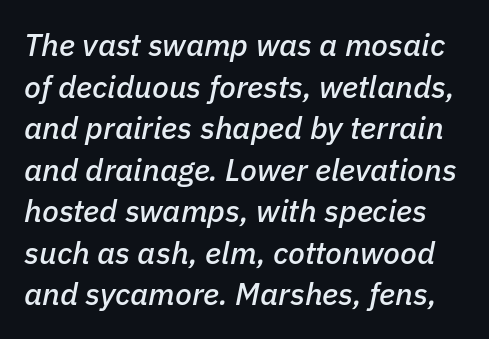
The image shows 31 px text type, italic (leaning right); set normal line spacing (1.34x), normal letter spacing, not underlined; low stroke contrast and a medium x-height.
